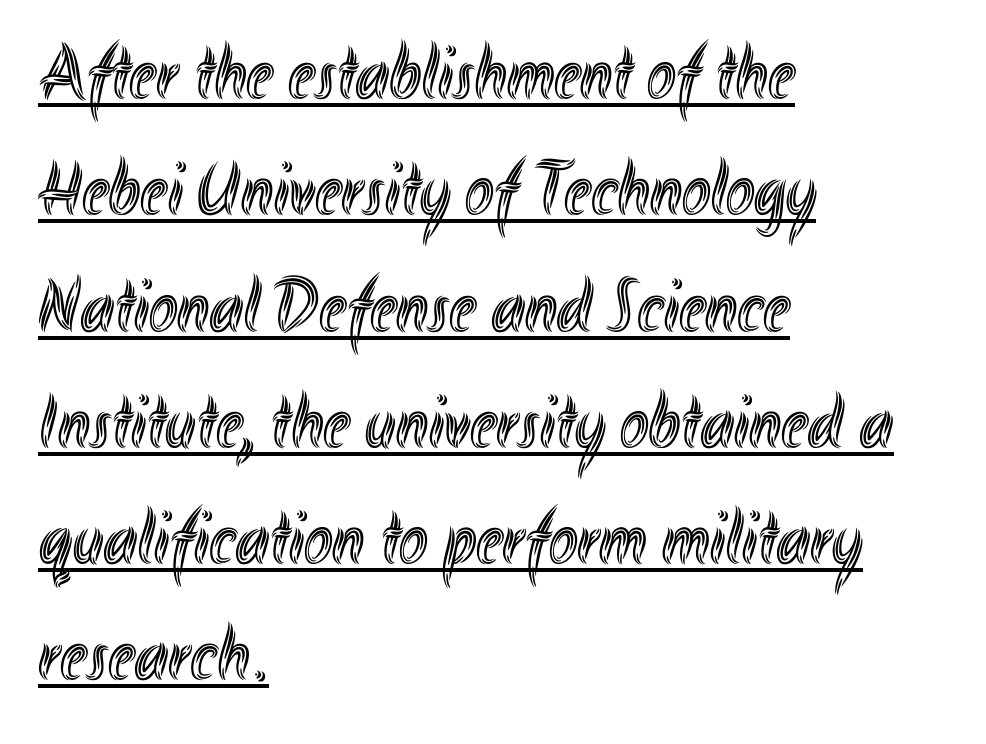
The image shows 77 px condensed type; set left-aligned, normal line spacing (1.51x), normal letter spacing, underlined; a small x-height.
